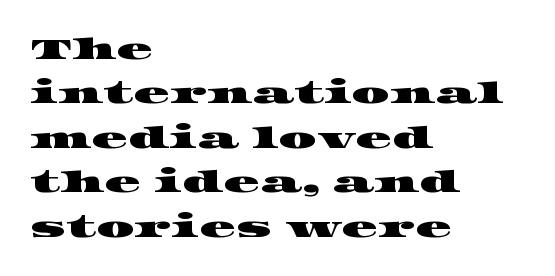
Q: Is the typeface a serif or a sans-serif typeface? A: Serif.
Q: Is the text underlined? A: No.
Q: How is the paragraph aligned? A: Left-aligned.
Q: Is the spacing between letters normal or unusually wide? A: Normal.
Q: Is the spacing between lines tight, normal or loose? A: Normal.
Q: Width (condensed, normal, or wide)? A: Wide.
Q: Stroke contrast? A: High.
Q: x-height? A: Large.
Q: Monospaced? A: No.
